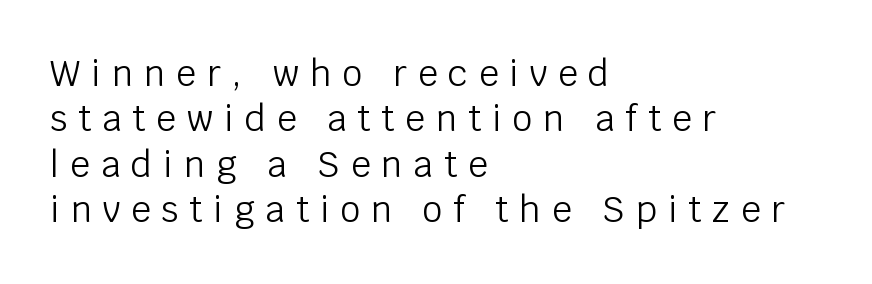
The image shows 35 px light sans-serif type, upright; set left-aligned, normal line spacing (1.3x), unusually wide letter spacing (+0.31 em), not underlined; low stroke contrast and a large x-height.
